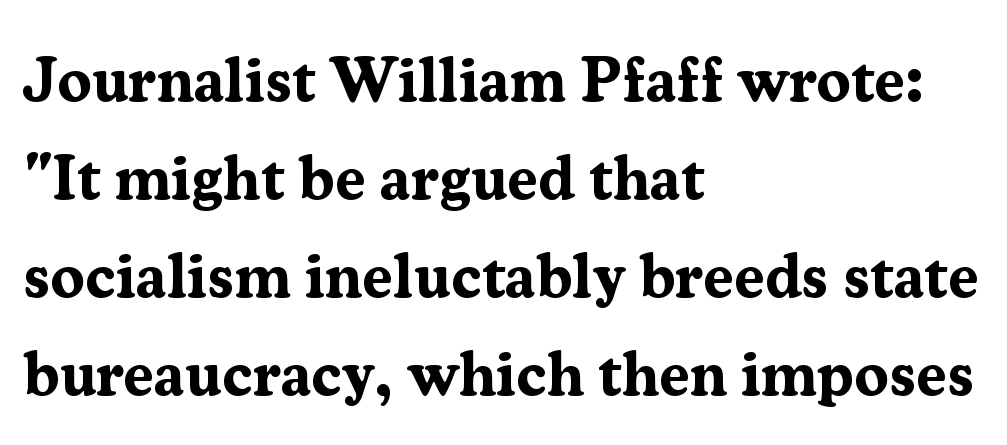
{"serif": "yes", "italic": "no", "bold": "yes", "weight": "bold", "width": "normal", "stroke_contrast": "medium", "x_height": "medium", "monospaced": "no", "underline": "no", "align": "left", "line_spacing": "normal", "line_spacing_ratio": 1.58, "letter_spacing": "normal", "letter_spacing_em": 0.0, "glyph_px": 62}
